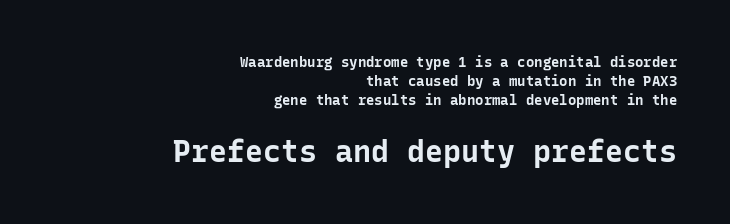
The image shows 30 px bold sans-serif type, upright, monospaced; set right-aligned, normal line spacing (1.34x), normal letter spacing, not underlined; the second (bottom) block is 2.14x larger; low stroke contrast and a medium x-height.
